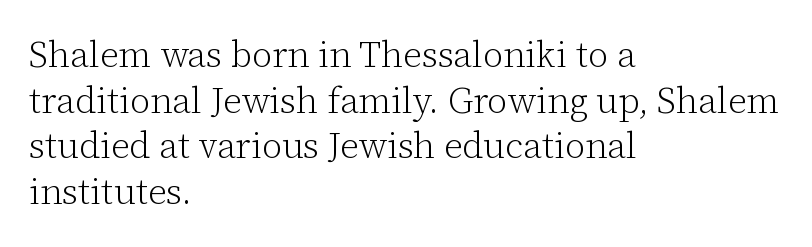
Q: Is the text bold? A: No.
Q: Is the text italic (slanted)? A: No, it is upright.
Q: Is the typeface a serif or a sans-serif typeface? A: Serif.
Q: Is the text underlined? A: No.
Q: How is the paragraph aligned? A: Left-aligned.
Q: Is the spacing between letters normal or unusually wide? A: Normal.
Q: Is the spacing between lines tight, normal or loose? A: Normal.
Q: Width (condensed, normal, or wide)? A: Normal.
Q: Stroke contrast? A: Low.
Q: x-height? A: Medium.
Q: Monospaced? A: No.
